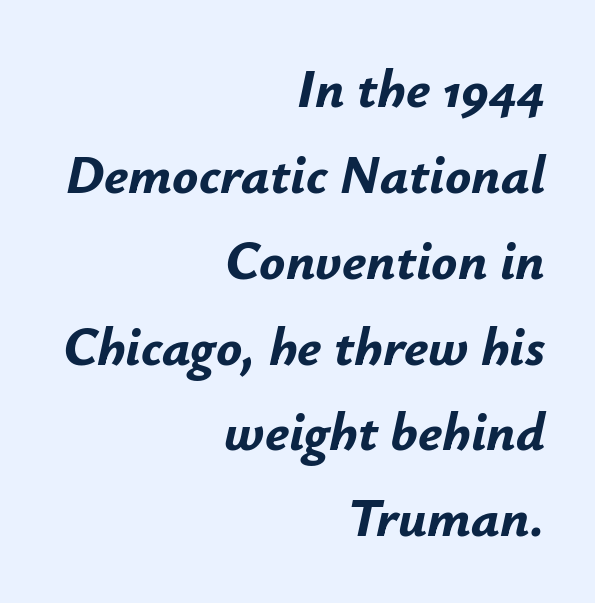
{"italic": "yes", "lean": "right", "slant_degrees": 12, "bold": "yes", "weight": "bold", "width": "normal", "stroke_contrast": "low", "x_height": "small", "monospaced": "no", "underline": "no", "align": "right", "line_spacing": "normal", "line_spacing_ratio": 1.59, "letter_spacing": "normal", "letter_spacing_em": 0.0, "glyph_px": 54}
